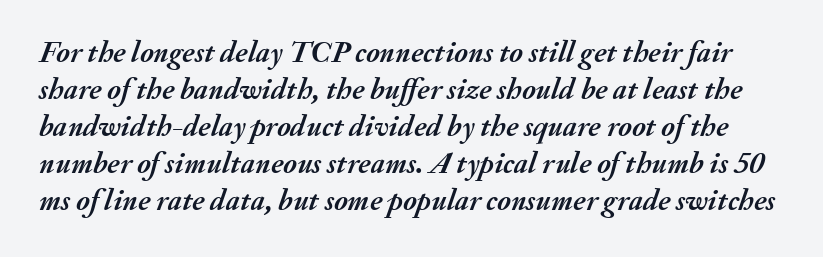
The image shows 30 px semibold type, italic (leaning right); set line spacing 1.23x, normal letter spacing, not underlined; medium stroke contrast and a small x-height.
